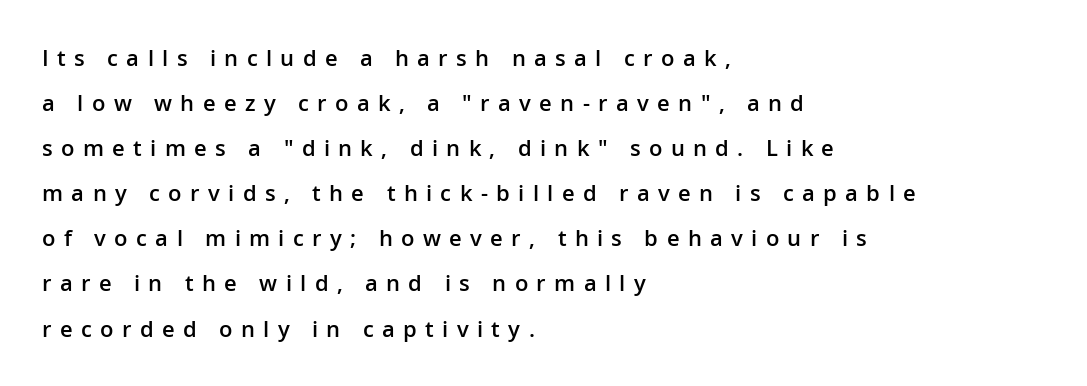
Q: Is the text bold? A: Semi-bold.
Q: Is the text italic (slanted)? A: No, it is upright.
Q: Is the text underlined? A: No.
Q: How is the paragraph aligned? A: Left-aligned.
Q: Is the spacing between letters normal or unusually wide? A: Unusually wide.
Q: Is the spacing between lines tight, normal or loose? A: Loose.
